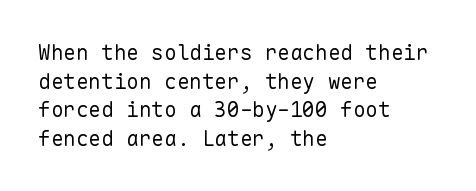
{"italic": "no", "bold": "no", "underline": "no", "align": "left", "line_spacing": "normal", "line_spacing_ratio": 1.36, "letter_spacing": "normal", "letter_spacing_em": 0.0, "glyph_px": 21}
